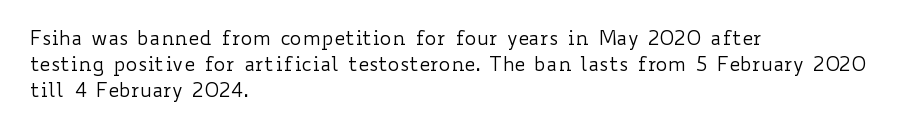
Q: Is the text bold? A: No.
Q: Is the text italic (slanted)? A: No, it is upright.
Q: Is the text underlined? A: No.
Q: How is the paragraph aligned? A: Left-aligned.
Q: Is the spacing between letters normal or unusually wide? A: Normal.
Q: Is the spacing between lines tight, normal or loose? A: Normal.
